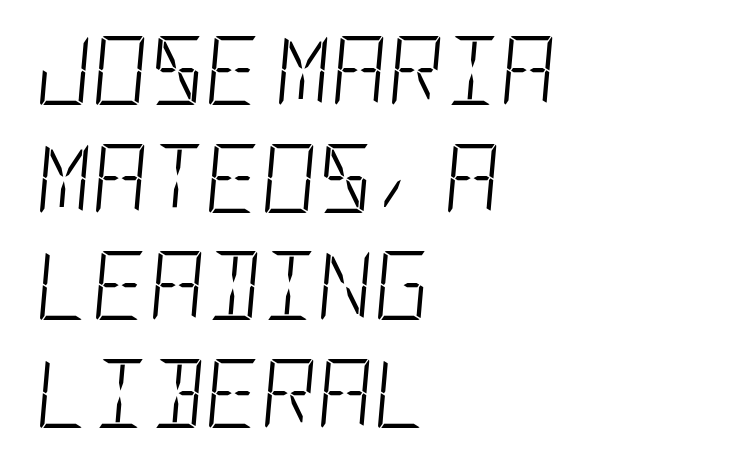
The image shows 69 px light, condensed type, italic (leaning right); set left-aligned, normal line spacing (1.56x), normal letter spacing, not underlined; low stroke contrast and a large x-height.
